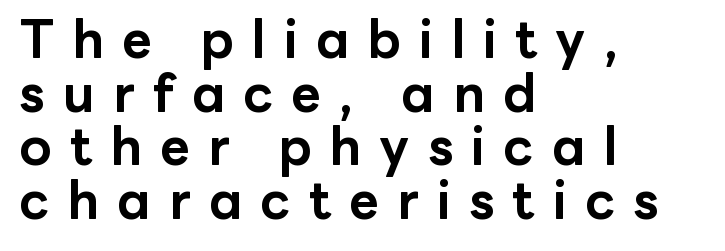
Is the block centered? No — it sits flush against the left margin. Is this a fixed-width face? No — the glyphs have proportional, varying widths. The area under the type is left untouched. In terms of letterspacing, this is a distinctly airy, spread setting. No feet cap the strokes, marking this as sans-serif type.
